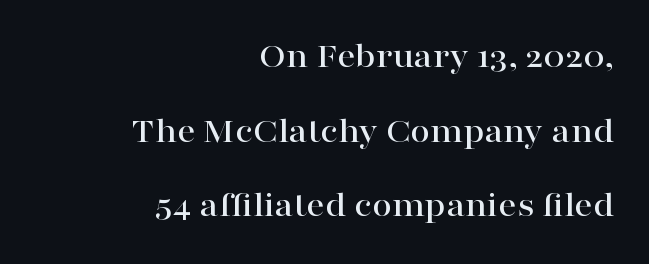
The image shows 36 px wide serif type, upright; set right-aligned, loose line spacing (2.07x), normal letter spacing, not underlined; high stroke contrast and a medium x-height.
